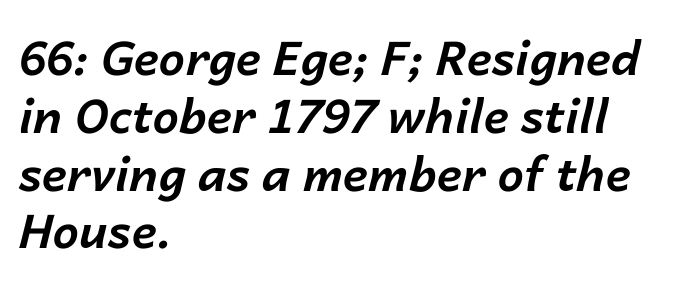
The specimen omits any rule beneath the text block's lines. Is the letter spacing exaggerated? No — it looks like the ordinary default. When letters slant like this, we call the style italic. A student would call this left alignment; a typographer would say flush left, rag right. Emphasis by weight is at full strength: bold.
